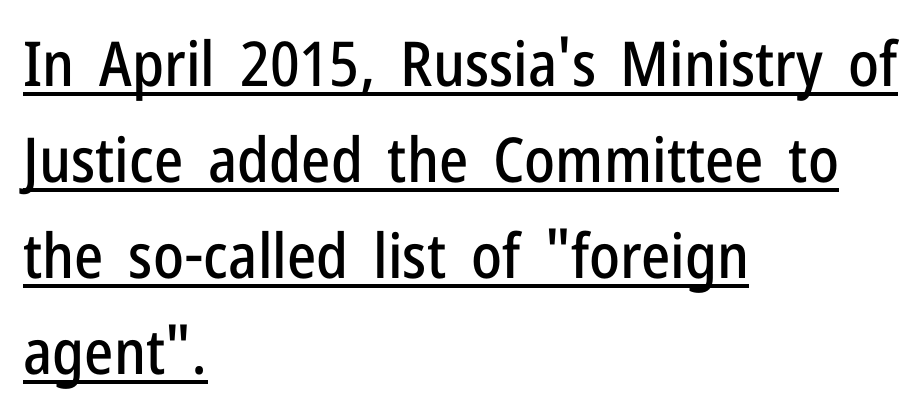
{"serif": "no", "italic": "no", "width": "condensed", "stroke_contrast": "low", "x_height": "medium", "monospaced": "no", "underline": "yes", "align": "left", "line_spacing": "normal", "line_spacing_ratio": 1.55, "letter_spacing": "normal", "letter_spacing_em": 0.0, "glyph_px": 62}
